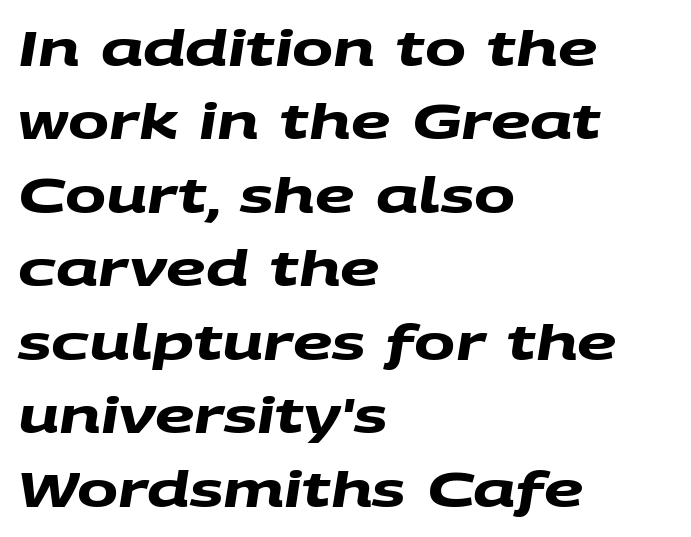
The image shows 49 px heavy, wide sans-serif type; set left-aligned, normal line spacing (1.5x), normal letter spacing, not underlined; medium stroke contrast and a large x-height.
